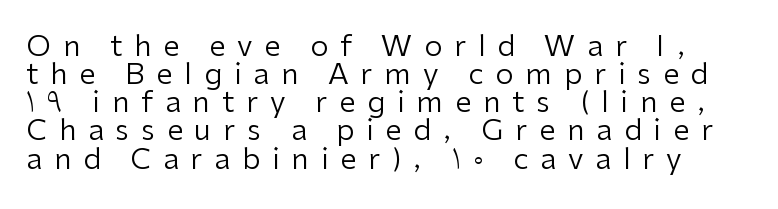
Q: Is the text bold? A: No.
Q: Is the text italic (slanted)? A: No, it is upright.
Q: Is the typeface a serif or a sans-serif typeface? A: Sans-serif.
Q: Is the text underlined? A: No.
Q: Is the spacing between letters normal or unusually wide? A: Unusually wide.
Q: Is the spacing between lines tight, normal or loose? A: Tight.
Q: Width (condensed, normal, or wide)? A: Normal.
Q: Stroke contrast? A: Low.
Q: x-height? A: Medium.
Q: Monospaced? A: No.
